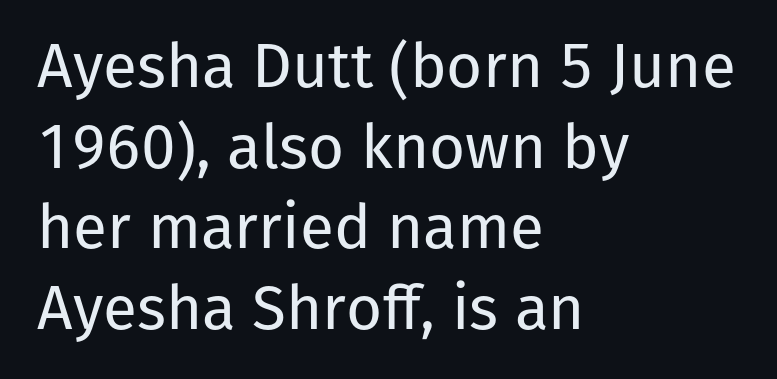
Q: Is the text bold? A: No.
Q: Is the text italic (slanted)? A: No, it is upright.
Q: Is the typeface a serif or a sans-serif typeface? A: Sans-serif.
Q: Is the text underlined? A: No.
Q: How is the paragraph aligned? A: Left-aligned.
Q: Is the spacing between letters normal or unusually wide? A: Normal.
Q: Is the spacing between lines tight, normal or loose? A: Normal.
Q: Width (condensed, normal, or wide)? A: Normal.
Q: Stroke contrast? A: Low.
Q: x-height? A: Medium.
Q: Monospaced? A: No.
